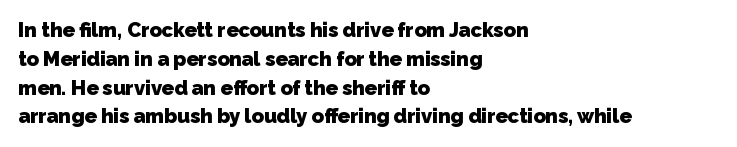
Q: Is the text bold? A: Yes.
Q: Is the text underlined? A: No.
Q: How is the paragraph aligned? A: Left-aligned.
Q: Is the spacing between letters normal or unusually wide? A: Normal.
Q: Is the spacing between lines tight, normal or loose? A: Normal.
